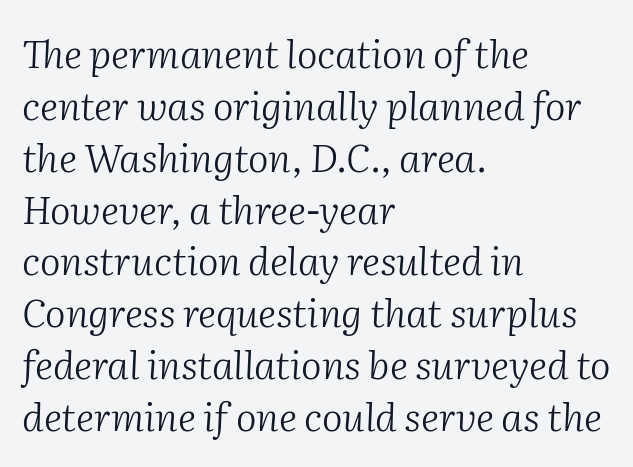
Q: Is the text bold? A: No.
Q: Is the text italic (slanted)? A: Yes, it leans right by about 2 degrees.
Q: Is the typeface a serif or a sans-serif typeface? A: Serif.
Q: Is the text underlined? A: No.
Q: How is the paragraph aligned? A: Left-aligned.
Q: Is the spacing between letters normal or unusually wide? A: Normal.
Q: Is the spacing between lines tight, normal or loose? A: Normal.
Q: Width (condensed, normal, or wide)? A: Normal.
Q: Stroke contrast? A: Medium.
Q: x-height? A: Medium.
Q: Monospaced? A: No.
